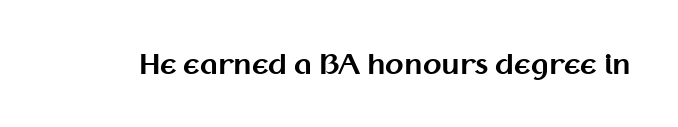
The image shows 27 px bold type, upright; set normal letter spacing, not underlined.
